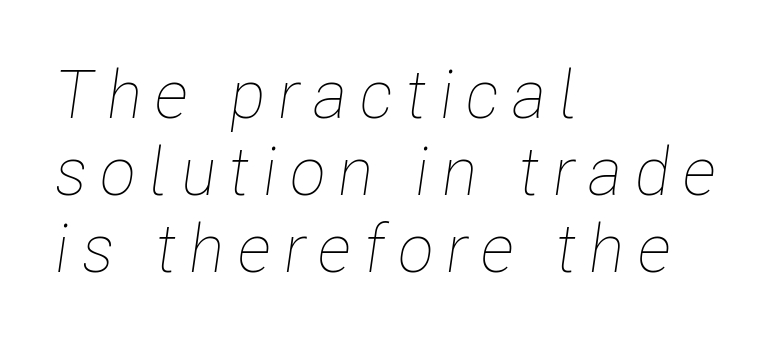
{"italic": "yes", "lean": "right", "slant_degrees": 8, "bold": "no", "weight": "thin", "width": "condensed", "stroke_contrast": "low", "x_height": "medium", "monospaced": "no", "underline": "no", "align": "left", "line_spacing": "tight", "line_spacing_ratio": 1.15, "glyph_px": 67}
